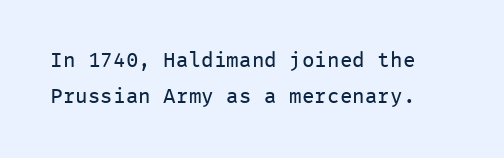
The type is set solid horizontally, with unmodified tracking. Every stem runs plumb, perpendicular to the baseline. Just letters on the line, the space beneath them empty. The letters look calm and open, with moderate or lighter stems.
